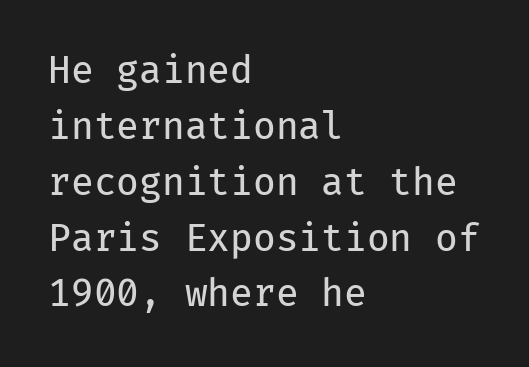
Q: Is the text bold? A: No.
Q: Is the text italic (slanted)? A: No, it is upright.
Q: Is the typeface a serif or a sans-serif typeface? A: Sans-serif.
Q: Is the text underlined? A: No.
Q: How is the paragraph aligned? A: Left-aligned.
Q: Is the spacing between letters normal or unusually wide? A: Normal.
Q: Is the spacing between lines tight, normal or loose? A: Normal.
Q: Width (condensed, normal, or wide)? A: Normal.
Q: Stroke contrast? A: Low.
Q: x-height? A: Medium.
Q: Monospaced? A: Yes.
